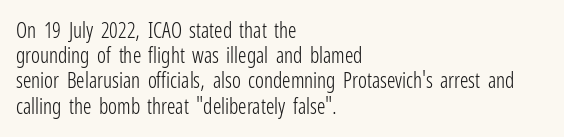
Q: Is the text bold? A: No.
Q: Is the text italic (slanted)? A: No, it is upright.
Q: Is the text underlined? A: No.
Q: How is the paragraph aligned? A: Left-aligned.
Q: Is the spacing between letters normal or unusually wide? A: Normal.
